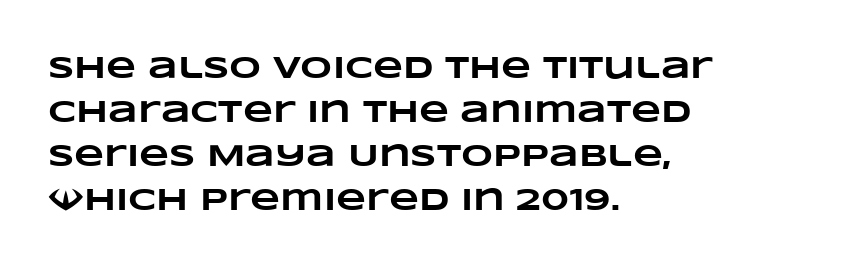
Looks like regular typesetting: each glyph gets only the width it needs. Does the leading feel generous? No, just average. Bare-footed words on every line. The characters look thick and weighty, a clear bold. Horizontal alignment here is leftward, the default for most running prose. The tracking reads as untouched default to a designer's eye.
